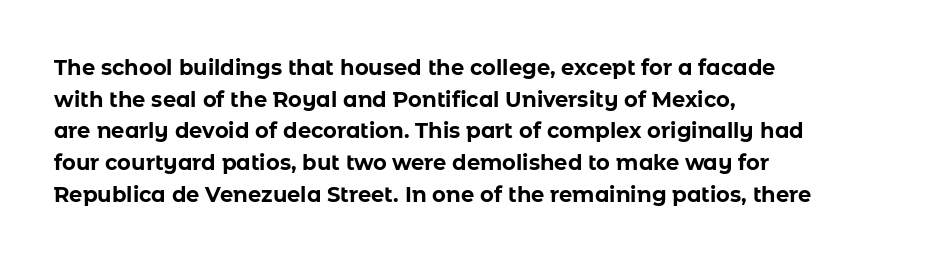
Q: Is the text bold? A: Yes.
Q: Is the text italic (slanted)? A: No, it is upright.
Q: Is the text underlined? A: No.
Q: How is the paragraph aligned? A: Left-aligned.
Q: Is the spacing between letters normal or unusually wide? A: Normal.
Q: Is the spacing between lines tight, normal or loose? A: Normal.
